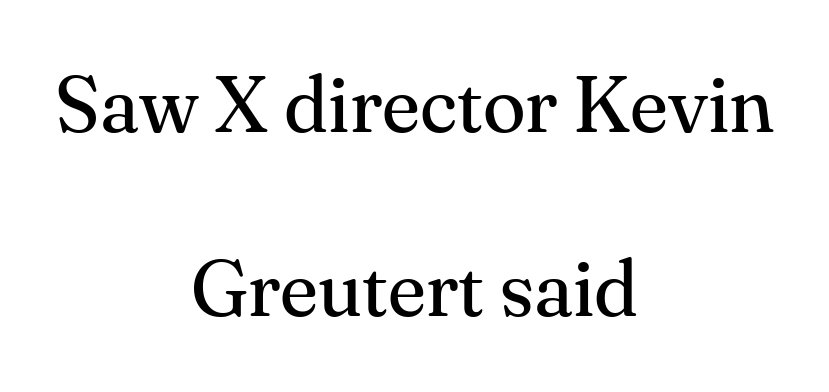
Q: Is the text bold? A: No.
Q: Is the text italic (slanted)? A: No, it is upright.
Q: Is the typeface a serif or a sans-serif typeface? A: Serif.
Q: Is the text underlined? A: No.
Q: How is the paragraph aligned? A: Centered.
Q: Is the spacing between letters normal or unusually wide? A: Normal.
Q: Is the spacing between lines tight, normal or loose? A: Loose.
Q: Width (condensed, normal, or wide)? A: Normal.
Q: Stroke contrast? A: Medium.
Q: x-height? A: Small.
Q: Monospaced? A: No.
